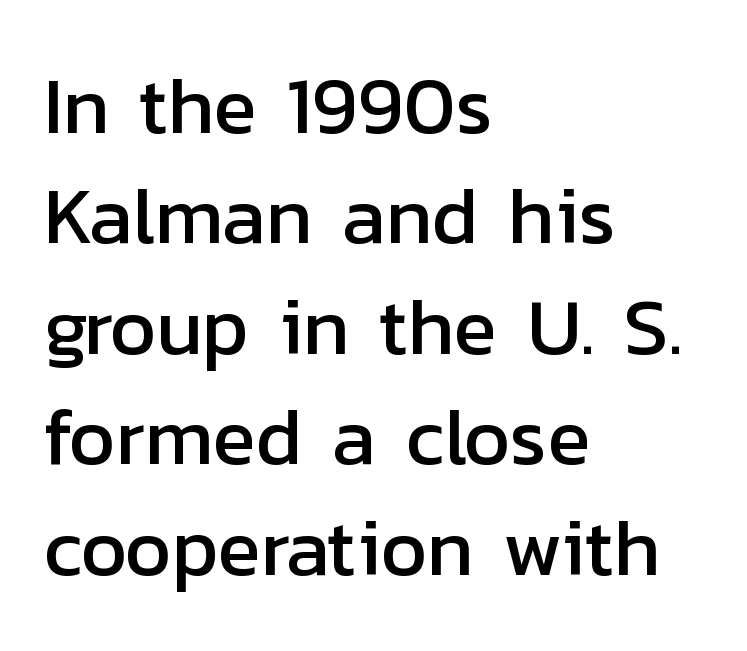
Vertical spacing — default. Typeset ragged right — the left edge is the straight one. The axis of the letterforms is exactly vertical. This rendering features lettering with no underline. Think of a printed novel: that variable character pitch is what you see here.
